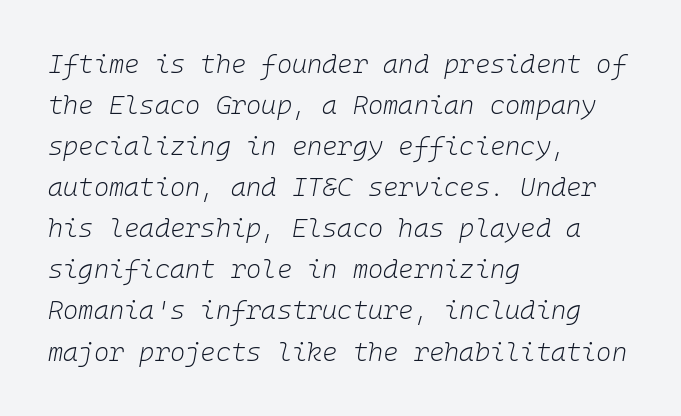
Q: Is the text bold? A: No.
Q: Is the text italic (slanted)? A: Yes, it leans right by about 10 degrees.
Q: Is the text underlined? A: No.
Q: How is the paragraph aligned? A: Left-aligned.
Q: Is the spacing between letters normal or unusually wide? A: Normal.
Q: Is the spacing between lines tight, normal or loose? A: Normal.
